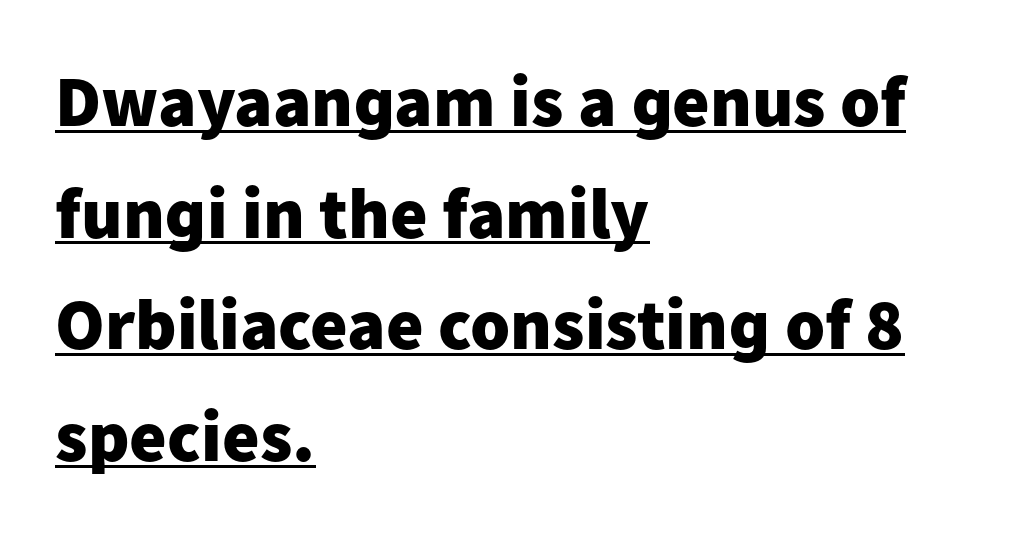
Q: Is the text bold? A: Yes.
Q: Is the text italic (slanted)? A: No, it is upright.
Q: Is the typeface a serif or a sans-serif typeface? A: Sans-serif.
Q: Is the text underlined? A: Yes.
Q: How is the paragraph aligned? A: Left-aligned.
Q: Is the spacing between letters normal or unusually wide? A: Normal.
Q: Is the spacing between lines tight, normal or loose? A: Normal.
Q: Width (condensed, normal, or wide)? A: Normal.
Q: Stroke contrast? A: Low.
Q: x-height? A: Medium.
Q: Monospaced? A: No.
